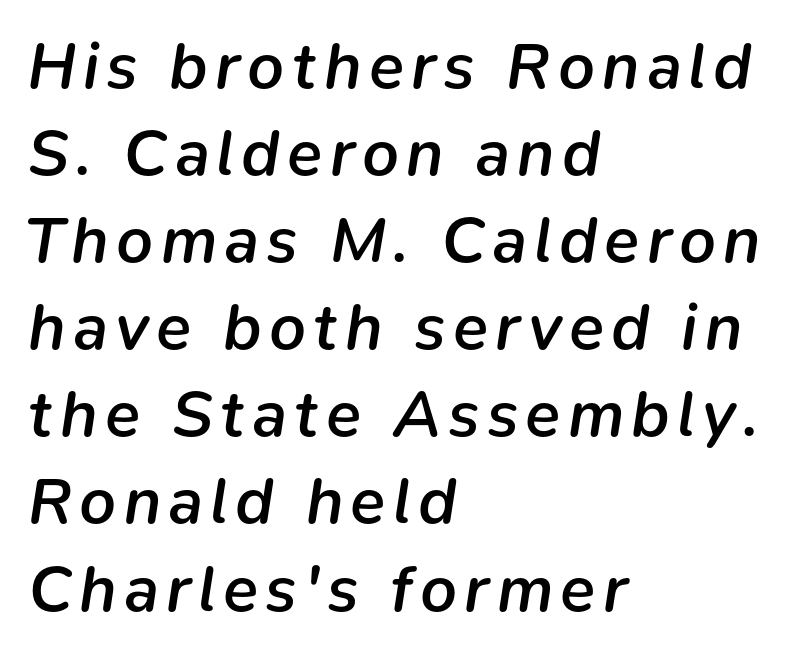
Q: Is the text bold? A: Semi-bold.
Q: Is the text italic (slanted)? A: Yes, it leans right by about 9 degrees.
Q: Is the text underlined? A: No.
Q: How is the paragraph aligned? A: Left-aligned.
Q: Is the spacing between lines tight, normal or loose? A: Normal.
Q: Width (condensed, normal, or wide)? A: Normal.
Q: Stroke contrast? A: Low.
Q: x-height? A: Medium.
Q: Monospaced? A: No.
